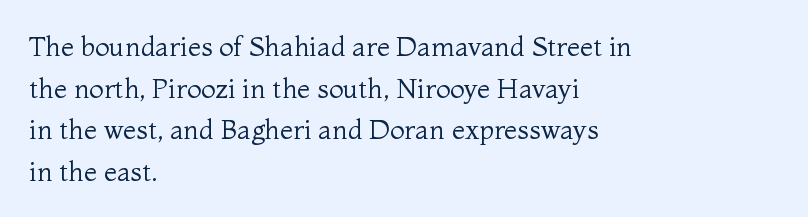
{"italic": "no", "bold": "no", "underline": "no", "align": "left", "line_spacing": "normal", "line_spacing_ratio": 1.54, "letter_spacing": "normal", "letter_spacing_em": 0.0, "glyph_px": 27}
